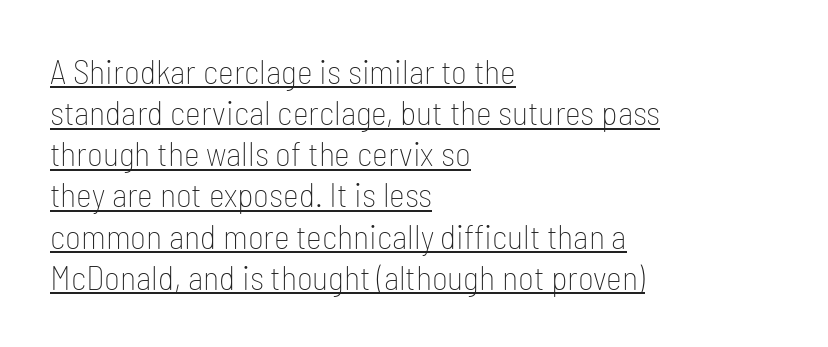
The image shows 34 px thin, condensed sans-serif type, upright; set left-aligned, line spacing 1.21x, normal letter spacing, underlined; low stroke contrast and a medium x-height.
